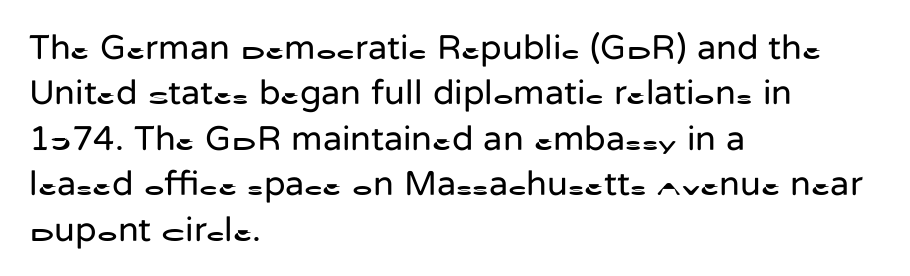
Vertical strokes here are truly vertical. A typesetter would label this face a sans. Character widths vary here, with narrow letters taking less room than wide ones. You could call the tracking neutral — neither tight nor loose. Weight: not bold — regular or lighter. Only glyphs here, with clear space below each row.
